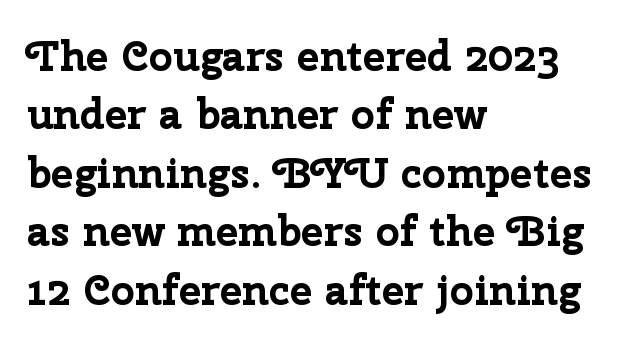
Layout note: lines flush left. This is the regular roman posture of the typeface. The leading is moderate, giving the passage an even texture. This is sans-serif lettering, the kind often seen on screens and signage. The passage shown is typed in a proportional face where columns would drift. Compared with an ordinary text face, these strokes are far heavier — a full bold.
